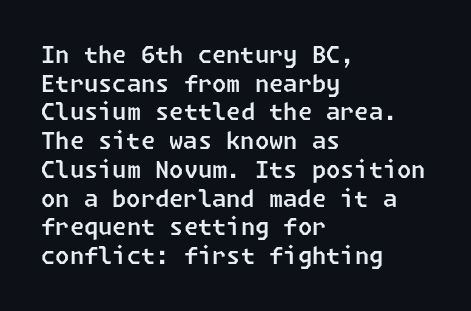
Teacher's note: observe the even left margin — that is flush-left alignment. Students, observe: this is what conventionally led text looks like. A clean baseline with only descenders dipping below it. Each word holds together tightly as a unit, with standard inter-letter gaps.
